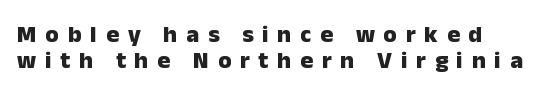
Q: Is the text bold? A: Yes.
Q: Is the text italic (slanted)? A: No, it is upright.
Q: Is the text underlined? A: No.
Q: How is the paragraph aligned? A: Left-aligned.
Q: Is the spacing between letters normal or unusually wide? A: Unusually wide.
Q: Is the spacing between lines tight, normal or loose? A: Tight.
